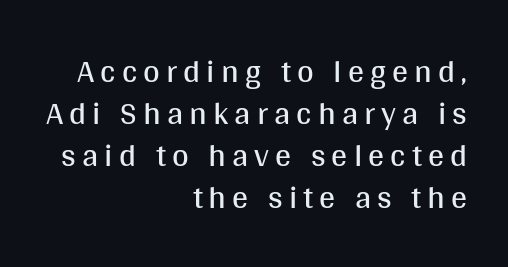
The image shows 32 px regular-weight sans-serif type, upright; set right-aligned, normal line spacing (1.31x), not underlined; medium stroke contrast and a large x-height.
